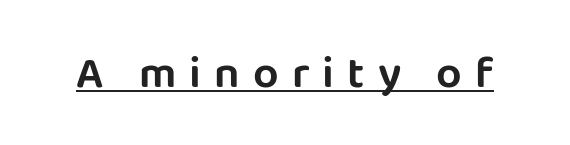
Does a line run under the words? Yes, clearly. These lines have a slow, spaced-out rhythm from letter to letter. Type style note: lacks serifs. A typesetter would call this proportional, since set widths differ per character. Italic: no, the glyphs are upright roman.
